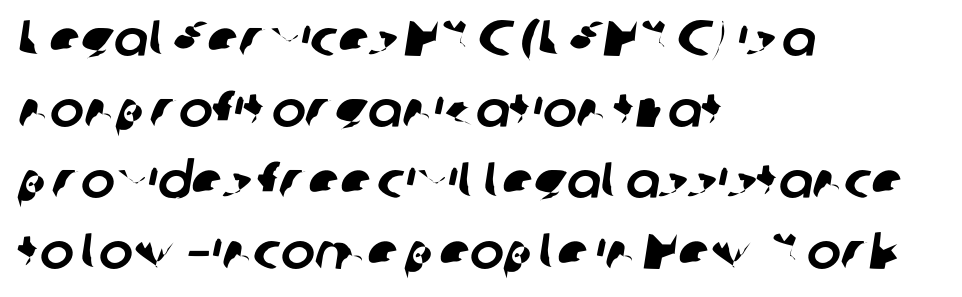
Default kerning and tracking; the words read as compact shapes. Letterform terminals end flat and unadorned throughout the passage. The text block is weighted toward the left margin, trailing off unevenly rightward. This rendering features lettering with no underline.
